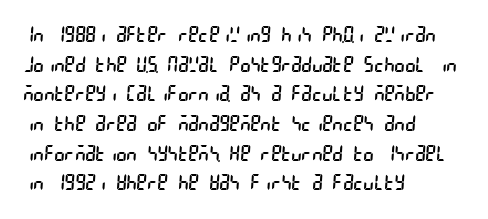
Q: Is the text bold? A: No.
Q: Is the text underlined? A: No.
Q: How is the paragraph aligned? A: Left-aligned.
Q: Is the spacing between letters normal or unusually wide? A: Normal.
Q: Is the spacing between lines tight, normal or loose? A: Normal.
